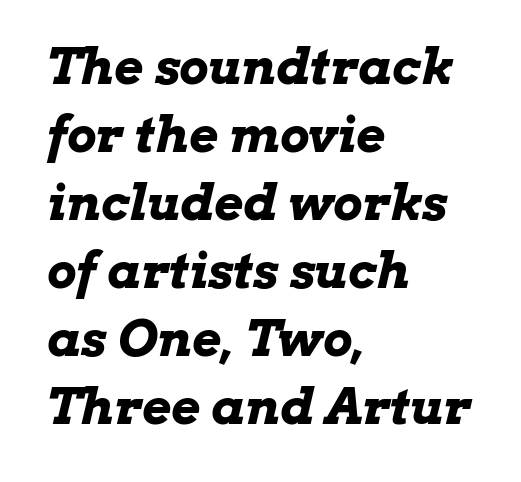
The image shows 50 px bold, wide type, italic (leaning right); set left-aligned, normal line spacing (1.36x), normal letter spacing, not underlined; low stroke contrast and a medium x-height.
